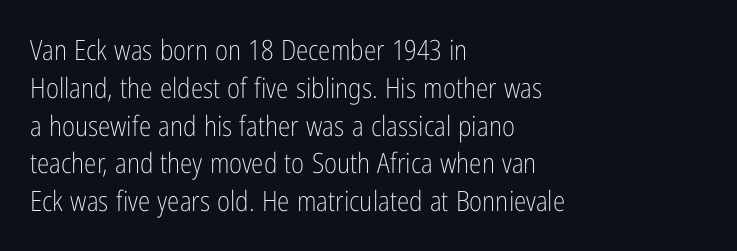
These lines are rendered in a variable-pitch font. The lettering stays uniformly vertical, giving the passage a roman look. Compared with typical paragraphs, the rows here are spaced about the same. Tracking here is standard; glyphs follow each other at the usual distance. The passage is arranged the way most books set body copy — flush left.
